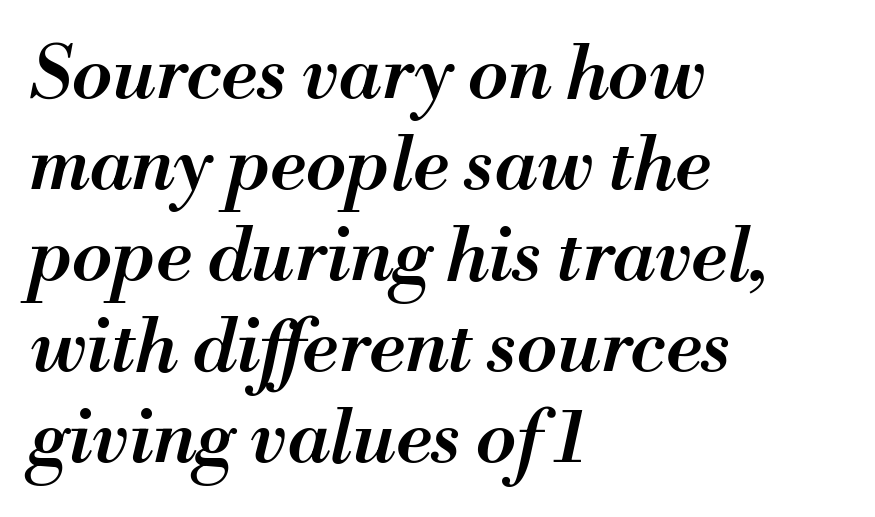
The setting favours the left margin, as ordinary paragraphs usually do. The zone under the glyphs is completely vacant. The glyphs have the mass of a demibold cut, below bold. Does extra space separate the letters? No, they use regular spacing. Note the varied advance widths — an 'i' is clearly narrower than an 'm'. Slant detected: the letters are inclined.
